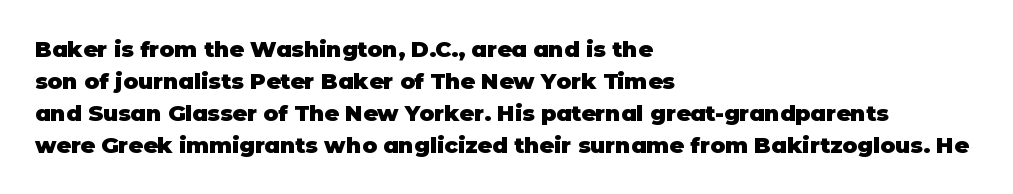
Q: Is the text bold? A: Yes.
Q: Is the text italic (slanted)? A: No, it is upright.
Q: Is the text underlined? A: No.
Q: How is the paragraph aligned? A: Left-aligned.
Q: Is the spacing between letters normal or unusually wide? A: Normal.
Q: Is the spacing between lines tight, normal or loose? A: Normal.
